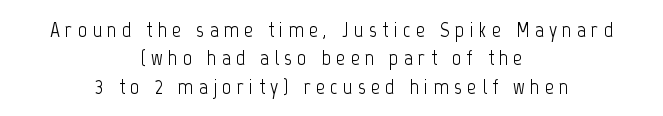
The image shows 22 px text type, upright; set centered, normal line spacing (1.29x), unusually wide letter spacing (+0.24 em), not underlined.
